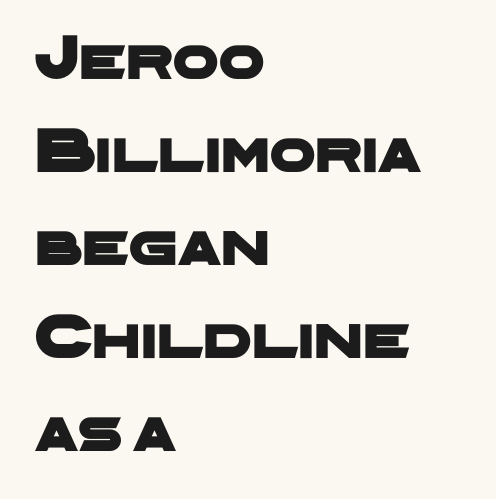
Q: Is the typeface a serif or a sans-serif typeface? A: Sans-serif.
Q: Is the text underlined? A: No.
Q: How is the paragraph aligned? A: Left-aligned.
Q: Is the spacing between letters normal or unusually wide? A: Normal.
Q: Is the spacing between lines tight, normal or loose? A: Normal.
Q: Width (condensed, normal, or wide)? A: Wide.
Q: Stroke contrast? A: Low.
Q: x-height? A: Medium.
Q: Monospaced? A: No.
